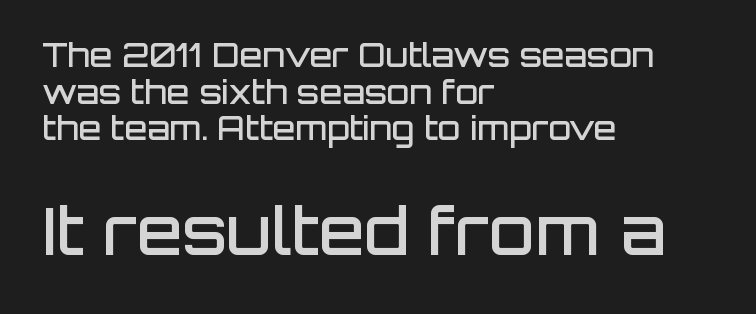
The image shows 66 px semibold sans-serif type, upright; set left-aligned, tight line spacing (1.11x), normal letter spacing, not underlined; the second (bottom) block is 2.0x larger; low stroke contrast and a large x-height.
